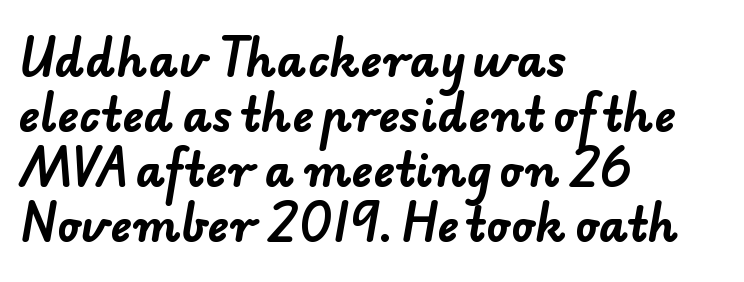
{"serif": "no", "bold": "yes", "weight": "bold", "width": "normal", "stroke_contrast": "low", "x_height": "small", "monospaced": "no", "underline": "no", "align": "left", "line_spacing_ratio": 1.22, "letter_spacing": "normal", "letter_spacing_em": 0.0, "glyph_px": 45}
